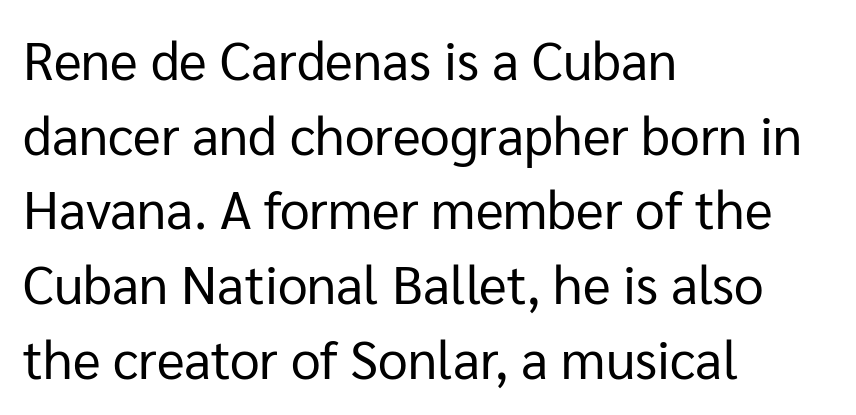
Q: Is the text bold? A: No.
Q: Is the text italic (slanted)? A: No, it is upright.
Q: Is the typeface a serif or a sans-serif typeface? A: Sans-serif.
Q: Is the text underlined? A: No.
Q: How is the paragraph aligned? A: Left-aligned.
Q: Is the spacing between letters normal or unusually wide? A: Normal.
Q: Is the spacing between lines tight, normal or loose? A: Normal.
Q: Width (condensed, normal, or wide)? A: Normal.
Q: Stroke contrast? A: Low.
Q: x-height? A: Medium.
Q: Monospaced? A: No.
